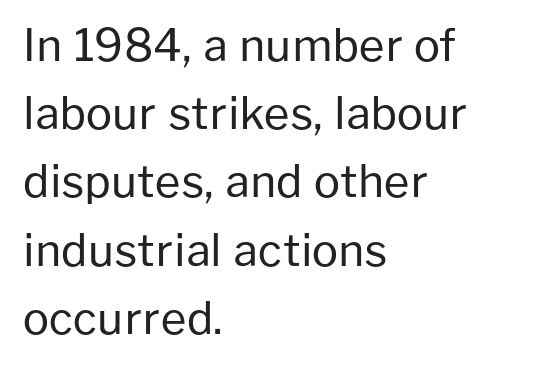
{"serif": "no", "italic": "no", "bold": "no", "weight": "regular", "width": "normal", "stroke_contrast": "low", "x_height": "medium", "monospaced": "no", "underline": "no", "align": "left", "line_spacing": "normal", "line_spacing_ratio": 1.55, "letter_spacing": "normal", "letter_spacing_em": 0.0, "glyph_px": 44}
